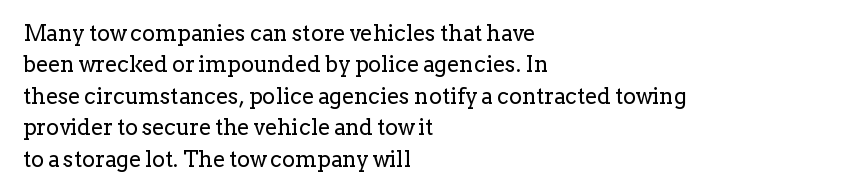
The image shows 22 px text type, upright; set left-aligned, normal line spacing (1.43x), normal letter spacing, not underlined.
